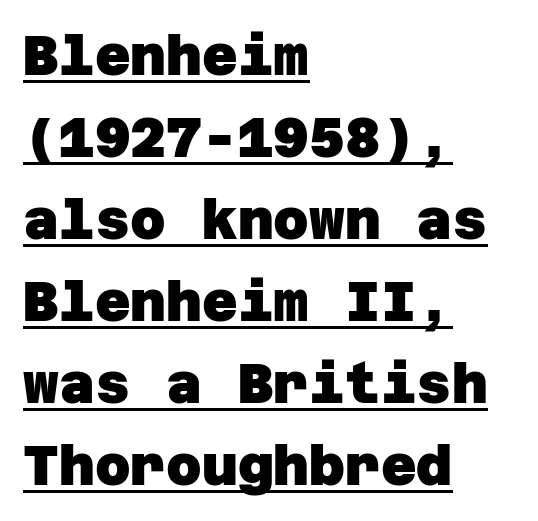
This is underlined copy, the kind a proofreader might mark for attention. Students, this is bold: see how much ink each stroke carries. A typesetter would call this leading conventional body-copy spacing. Leftover space on each line is placed entirely after the last word. Characters follow at the spacing the type designer built in.
